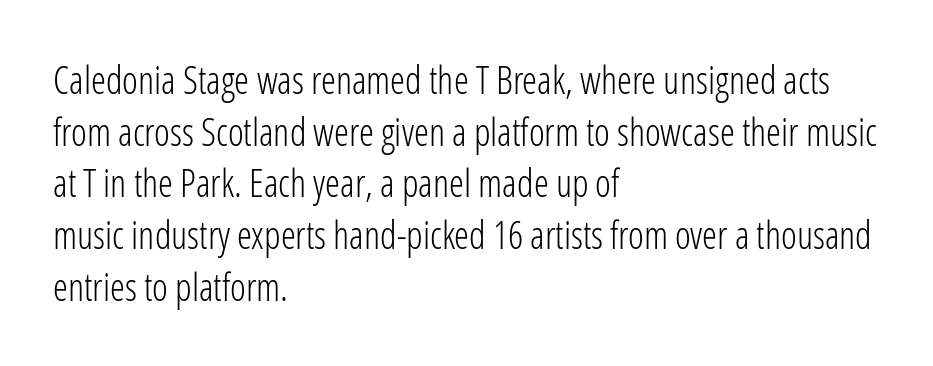
Q: Is the text bold? A: No.
Q: Is the text italic (slanted)? A: No, it is upright.
Q: Is the typeface a serif or a sans-serif typeface? A: Sans-serif.
Q: Is the text underlined? A: No.
Q: How is the paragraph aligned? A: Left-aligned.
Q: Is the spacing between letters normal or unusually wide? A: Normal.
Q: Is the spacing between lines tight, normal or loose? A: Normal.
Q: Width (condensed, normal, or wide)? A: Condensed.
Q: Stroke contrast? A: Low.
Q: x-height? A: Medium.
Q: Monospaced? A: No.
